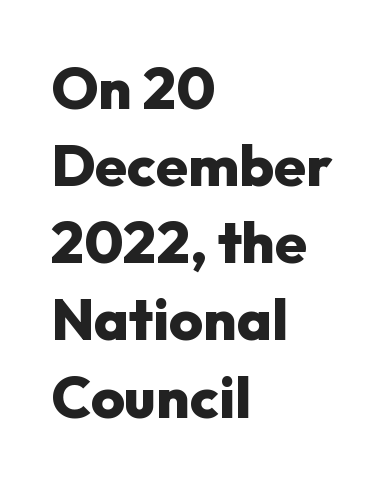
{"serif": "no", "italic": "no", "bold": "yes", "weight": "heavy", "width": "normal", "stroke_contrast": "low", "x_height": "medium", "monospaced": "no", "underline": "no", "align": "left", "line_spacing": "normal", "line_spacing_ratio": 1.33, "letter_spacing": "normal", "letter_spacing_em": 0.0, "glyph_px": 58}
